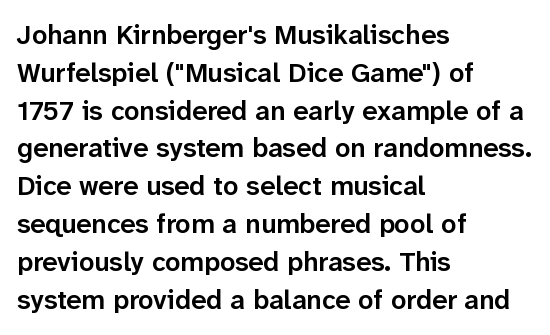
{"italic": "no", "bold": "semi", "underline": "no", "align": "left", "line_spacing": "normal", "line_spacing_ratio": 1.4, "letter_spacing": "normal", "letter_spacing_em": 0.0, "glyph_px": 27}
